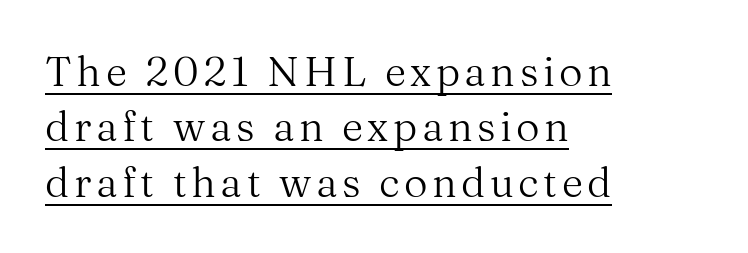
Q: Is the text bold? A: No.
Q: Is the text italic (slanted)? A: No, it is upright.
Q: Is the typeface a serif or a sans-serif typeface? A: Serif.
Q: Is the text underlined? A: Yes.
Q: How is the paragraph aligned? A: Left-aligned.
Q: Is the spacing between lines tight, normal or loose? A: Normal.
Q: Width (condensed, normal, or wide)? A: Normal.
Q: Stroke contrast? A: Medium.
Q: x-height? A: Medium.
Q: Monospaced? A: No.
